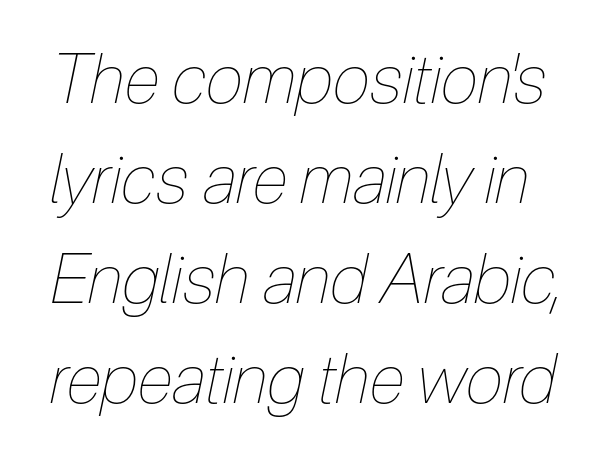
The letters look calm and open, with moderate or lighter stems. The string is rendered with underlining switched off. The rendering applies a slant to the glyphs. A normal amount of white space separates one row of letters from the next.
